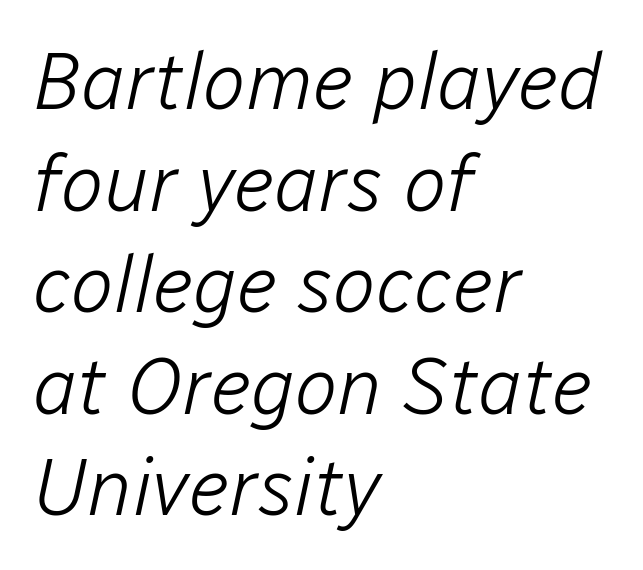
{"italic": "yes", "lean": "right", "slant_degrees": 12, "bold": "no", "weight": "light", "width": "normal", "stroke_contrast": "low", "x_height": "medium", "monospaced": "no", "underline": "no", "align": "left", "line_spacing": "normal", "line_spacing_ratio": 1.27, "letter_spacing": "normal", "letter_spacing_em": 0.0, "glyph_px": 80}
